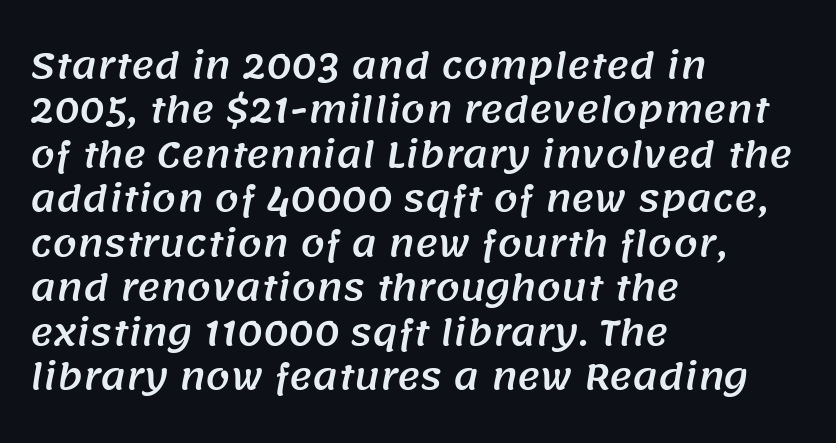
Vertical spacing — default. The glyphs in this specimen are sans serif. Layout note: lines flush left. The passage shown has conventional tracking throughout.
